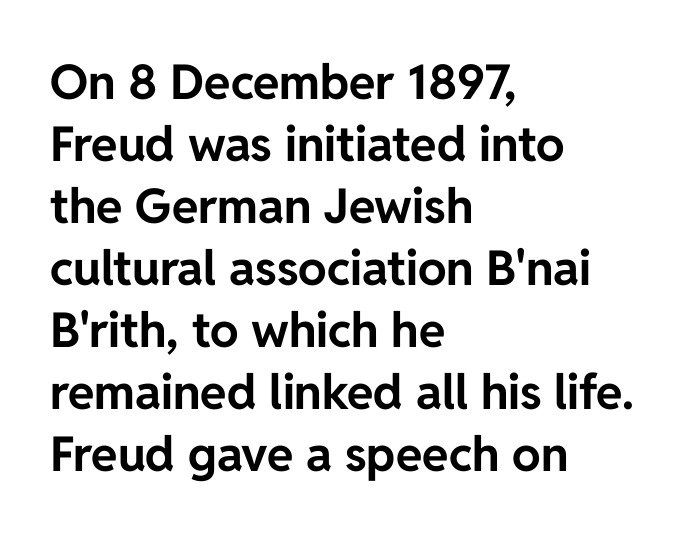
{"serif": "no", "italic": "no", "bold": "yes", "weight": "bold", "width": "normal", "stroke_contrast": "low", "x_height": "medium", "monospaced": "no", "underline": "no", "align": "left", "line_spacing": "normal", "line_spacing_ratio": 1.29, "letter_spacing": "normal", "letter_spacing_em": 0.0, "glyph_px": 48}
